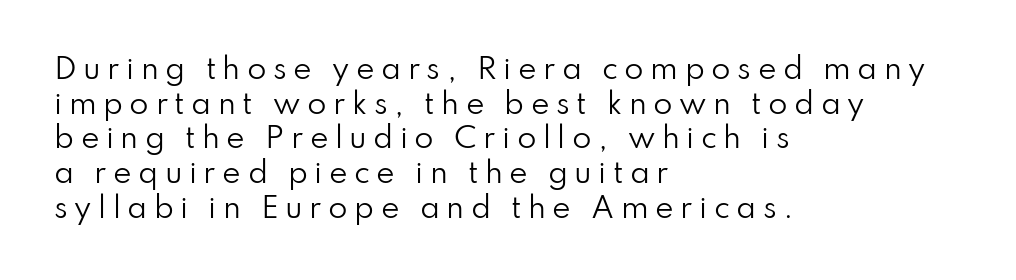
Q: Is the text bold? A: No.
Q: Is the text italic (slanted)? A: No, it is upright.
Q: Is the typeface a serif or a sans-serif typeface? A: Sans-serif.
Q: Is the text underlined? A: No.
Q: How is the paragraph aligned? A: Left-aligned.
Q: Is the spacing between letters normal or unusually wide? A: Unusually wide.
Q: Width (condensed, normal, or wide)? A: Normal.
Q: Stroke contrast? A: Low.
Q: x-height? A: Small.
Q: Monospaced? A: No.
